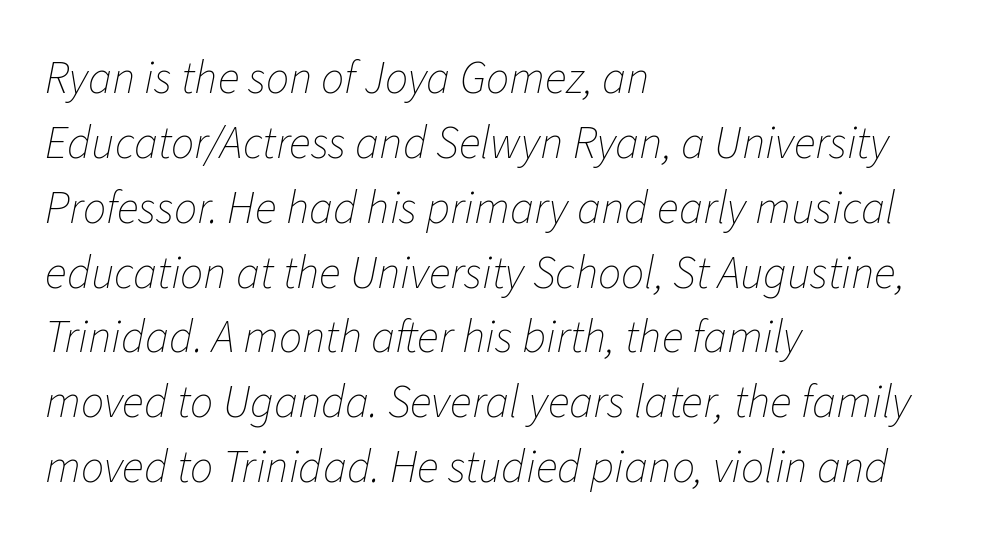
{"italic": "yes", "lean": "right", "slant_degrees": 11, "bold": "no", "weight": "thin", "width": "normal", "stroke_contrast": "low", "x_height": "medium", "monospaced": "no", "underline": "no", "align": "left", "line_spacing": "normal", "line_spacing_ratio": 1.41, "letter_spacing": "normal", "letter_spacing_em": 0.0, "glyph_px": 46}
